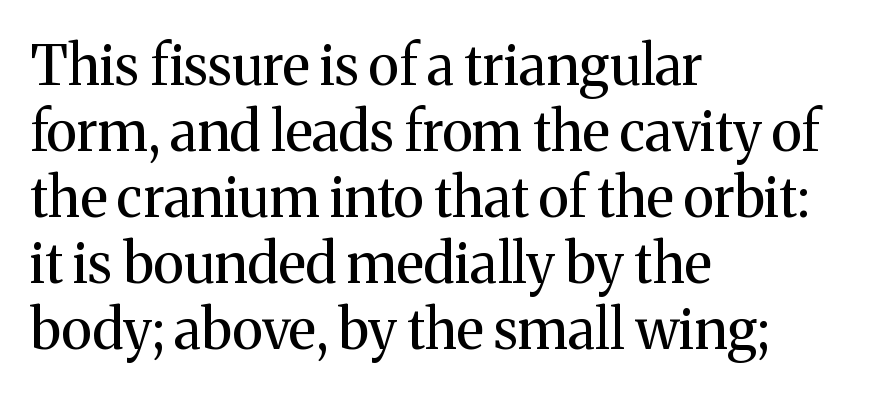
Letterform terminals end in serifs throughout the passage. Posture: straight, roman, zero tilt. The line texture is even and compact thanks to regular tracking. Has an underline been added? It has not. If you drew a ruler down the left edge, every line would touch it. Stroke mass is kept to a normal reading level or below.
